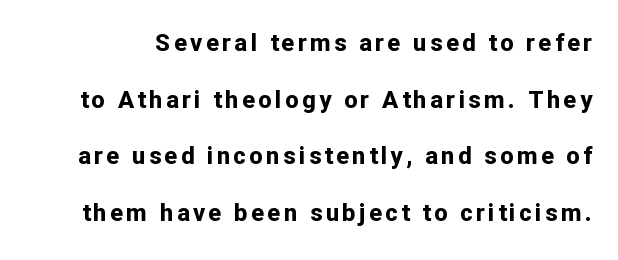
Q: Is the text bold? A: Yes.
Q: Is the text italic (slanted)? A: No, it is upright.
Q: Is the text underlined? A: No.
Q: Is the spacing between lines tight, normal or loose? A: Loose.
